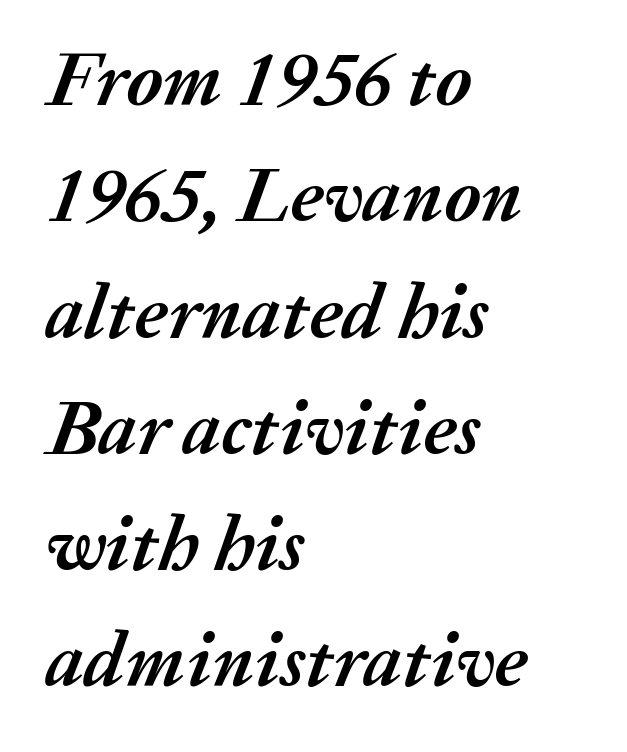
{"italic": "yes", "lean": "right", "slant_degrees": 20, "bold": "yes", "weight": "semibold", "width": "normal", "stroke_contrast": "medium", "x_height": "medium", "monospaced": "no", "underline": "no", "align": "left", "line_spacing": "normal", "line_spacing_ratio": 1.51, "letter_spacing": "normal", "letter_spacing_em": 0.0, "glyph_px": 77}
